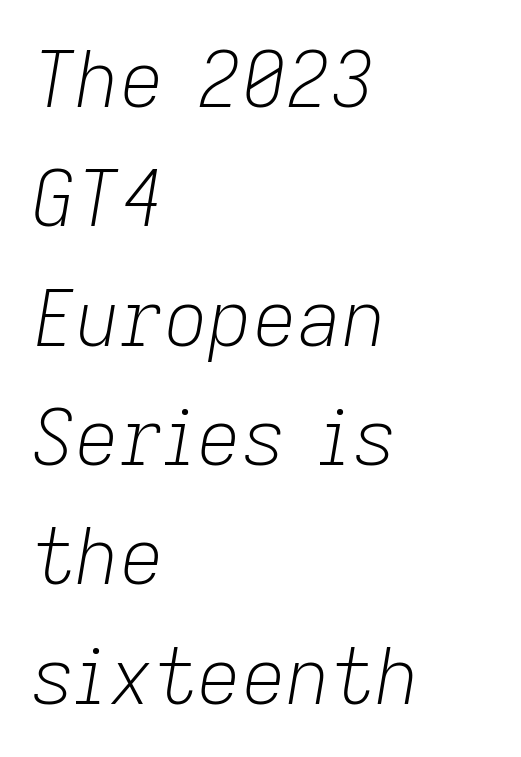
Slant detected: the letters are inclined. Characters follow at the spacing the type designer built in. Whoever set this chose a conventional vertical rhythm. Reading down the block, your eye returns to a fixed left position each line. Think standard paragraph weight, or any step lighter than that.
